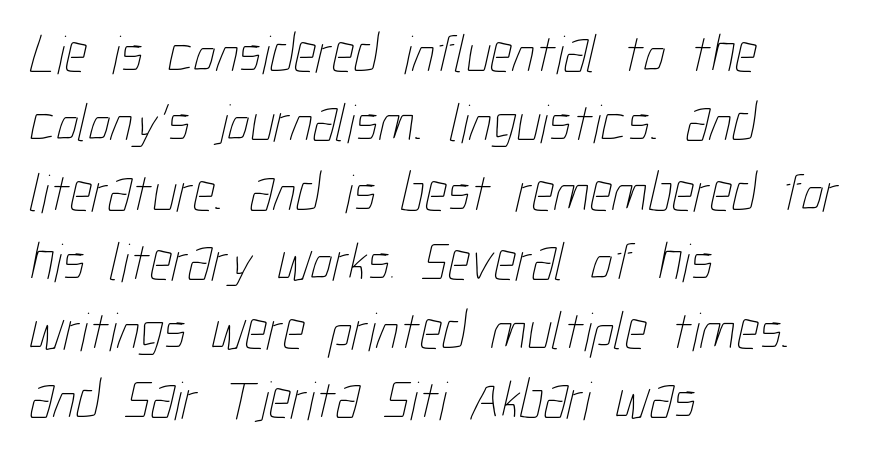
{"bold": "no", "weight": "thin", "width": "condensed", "stroke_contrast": "low", "x_height": "medium", "monospaced": "no", "underline": "no", "align": "left", "line_spacing": "normal", "line_spacing_ratio": 1.26, "letter_spacing": "normal", "letter_spacing_em": 0.0, "glyph_px": 55}
